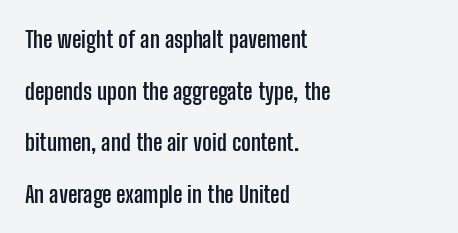
{"italic": "no", "bold": "yes", "underline": "no", "align": "left", "line_spacing": "loose", "line_spacing_ratio": 2.24, "letter_spacing": "normal", "letter_spacing_em": 0.0, "glyph_px": 23}
